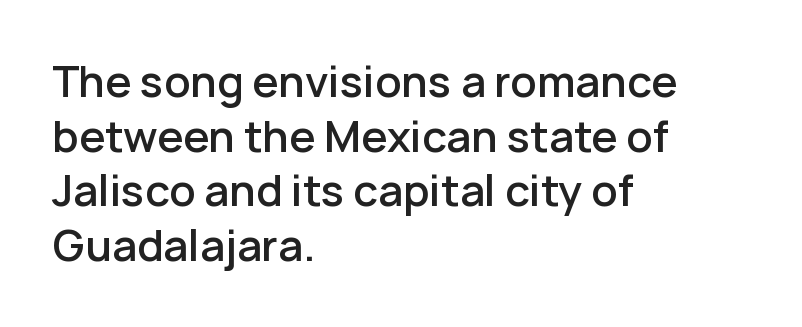
Is there any slant? The stems are plumb. The rendering keeps characters at their native spacing. Each new line begins a customary step beneath the previous one. Look at the bottom of the vertical strokes: they stop flat, with no serifs.
